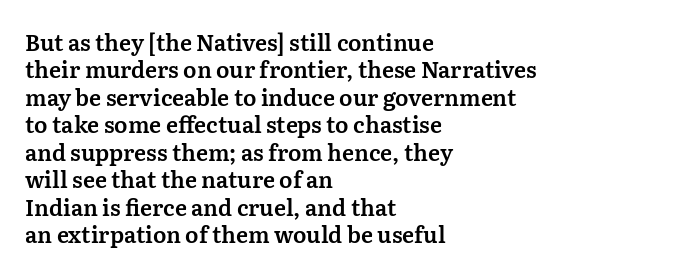
The image shows 22 px text type, upright; set left-aligned, normal line spacing (1.25x), normal letter spacing, not underlined.
